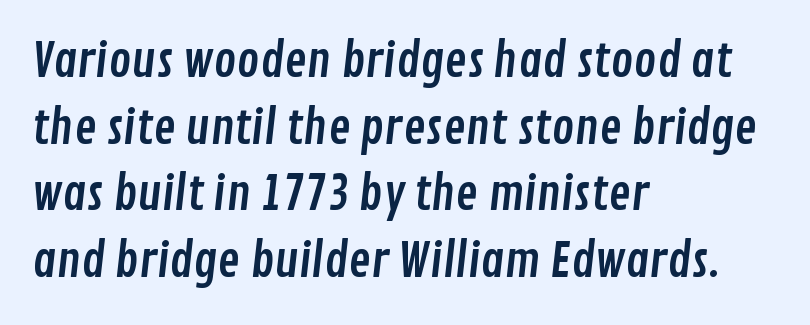
The image shows 47 px condensed sans-serif type; set left-aligned, normal line spacing (1.42x), normal letter spacing, not underlined; low stroke contrast and a medium x-height.
